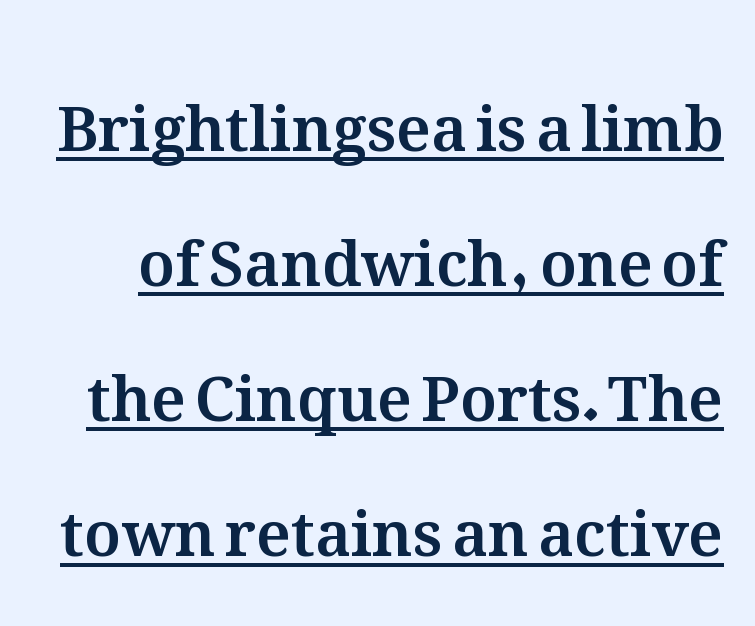
Q: Is the text italic (slanted)? A: No, it is upright.
Q: Is the text underlined? A: Yes.
Q: Is the spacing between letters normal or unusually wide? A: Normal.
Q: Is the spacing between lines tight, normal or loose? A: Loose.
Q: Width (condensed, normal, or wide)? A: Normal.
Q: Stroke contrast? A: Medium.
Q: x-height? A: Medium.
Q: Monospaced? A: No.
